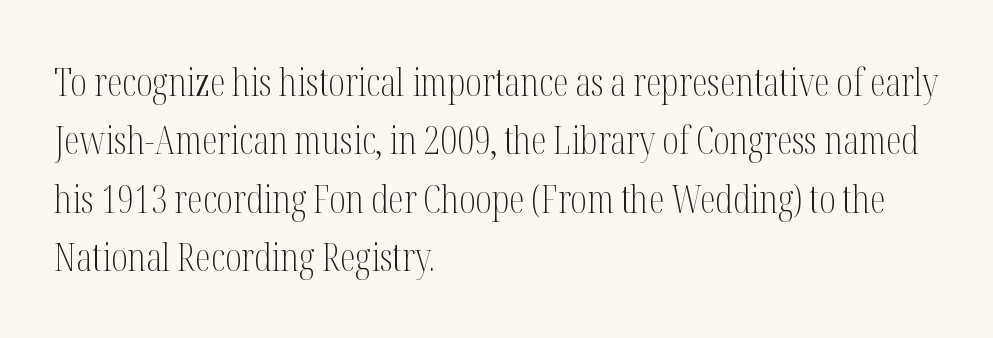
The font is comparable to plain body text, perhaps lighter. Nope, not italic — everything's standing straight. This rendering leaves character spacing at its baseline value. Left-aligned paragraph, ragged on the right. Looks like regular typesetting: each glyph gets only the width it needs. One glance says typical: line gaps are just what's usual.
